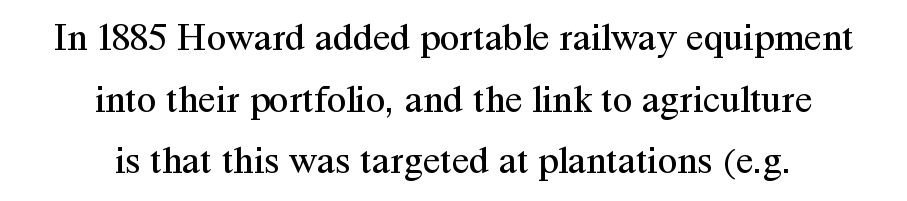
Every character sits straight up, as roman type does. What stands out about the letter spacing? Nothing — it is the standard amount. Vertically, the passage feels balanced, rows spaced as you'd expect. Counters stay open thanks to moderate or lighter strokes. This sample has the flowing, uneven cadence of proportional lettering. Type style note: has serifs.
